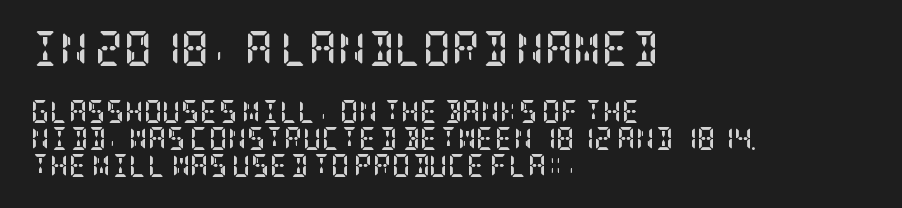
Unlike a clean sans, this face finishes its strokes with serifs. Every stem runs plumb, perpendicular to the baseline. Which margin do the lines hug? The left one — the right edge is uneven. Quick note: underline off. Here the glyphs are tracked normally, forming tight word shapes.
